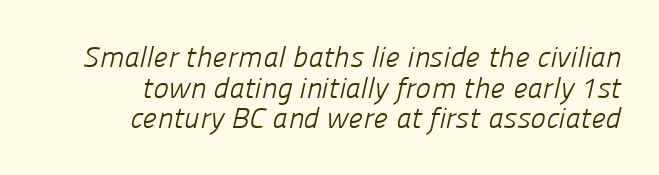
Q: Is the text bold? A: No.
Q: Is the typeface a serif or a sans-serif typeface? A: Sans-serif.
Q: Is the text underlined? A: No.
Q: How is the paragraph aligned? A: Right-aligned.
Q: Is the spacing between letters normal or unusually wide? A: Normal.
Q: Is the spacing between lines tight, normal or loose? A: Tight.
Q: Width (condensed, normal, or wide)? A: Normal.
Q: Stroke contrast? A: Low.
Q: x-height? A: Medium.
Q: Monospaced? A: No.
